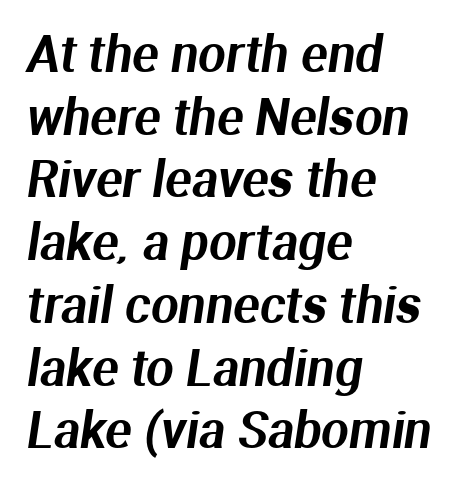
{"serif": "no", "width": "normal", "stroke_contrast": "medium", "x_height": "medium", "monospaced": "no", "underline": "no", "align": "left", "line_spacing": "normal", "line_spacing_ratio": 1.28, "letter_spacing": "normal", "letter_spacing_em": 0.0, "glyph_px": 49}
